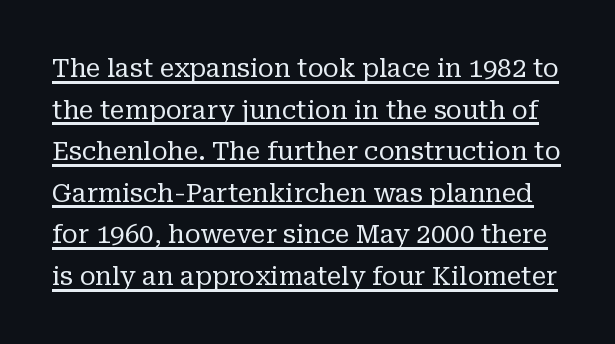
Q: Is the text bold? A: No.
Q: Is the text italic (slanted)? A: No, it is upright.
Q: Is the text underlined? A: Yes.
Q: Is the spacing between letters normal or unusually wide? A: Normal.
Q: Is the spacing between lines tight, normal or loose? A: Normal.
